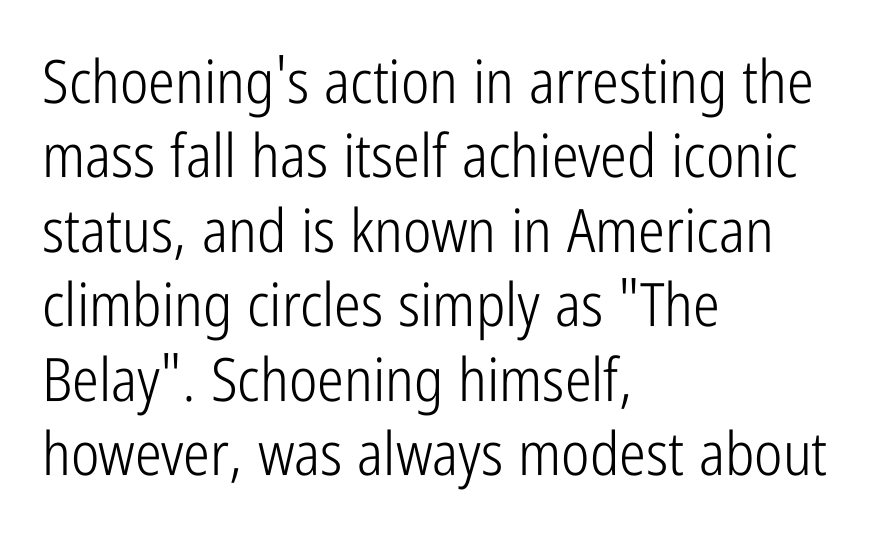
Q: Is the text bold? A: No.
Q: Is the text italic (slanted)? A: No, it is upright.
Q: Is the typeface a serif or a sans-serif typeface? A: Sans-serif.
Q: Is the text underlined? A: No.
Q: How is the paragraph aligned? A: Left-aligned.
Q: Is the spacing between letters normal or unusually wide? A: Normal.
Q: Width (condensed, normal, or wide)? A: Condensed.
Q: Stroke contrast? A: Low.
Q: x-height? A: Medium.
Q: Monospaced? A: No.
